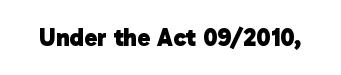
The baseline area is clear. The face used here is rendered with its standard letterfit. The face used here has the dense, thick strokes of a bold.
